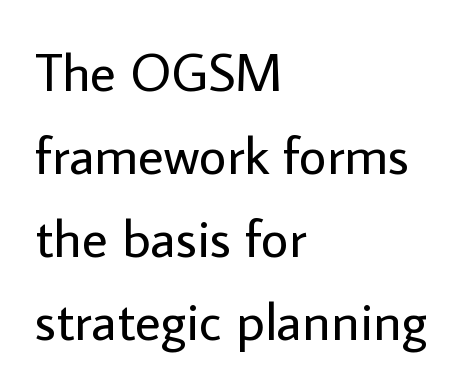
Left-aligned paragraph, ragged on the right. The line texture is even and compact thanks to regular tracking. Whoever set this chose a conventional vertical rhythm. Glance below the letters and you will spot only blank space. You could not count columns in this text — the font is proportionally spaced.
